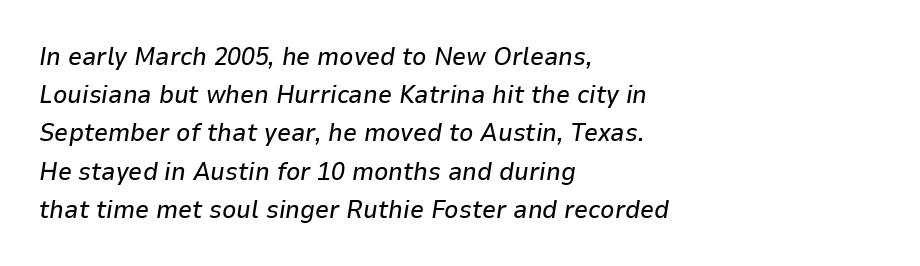
Vertical spacing — default. Each row of text sits above clean, open space. Students, note that the glyphs here touch the page at normal intervals. The whole block is typeset with a tilt. A student would call this left alignment; a typographer would say flush left, rag right.
